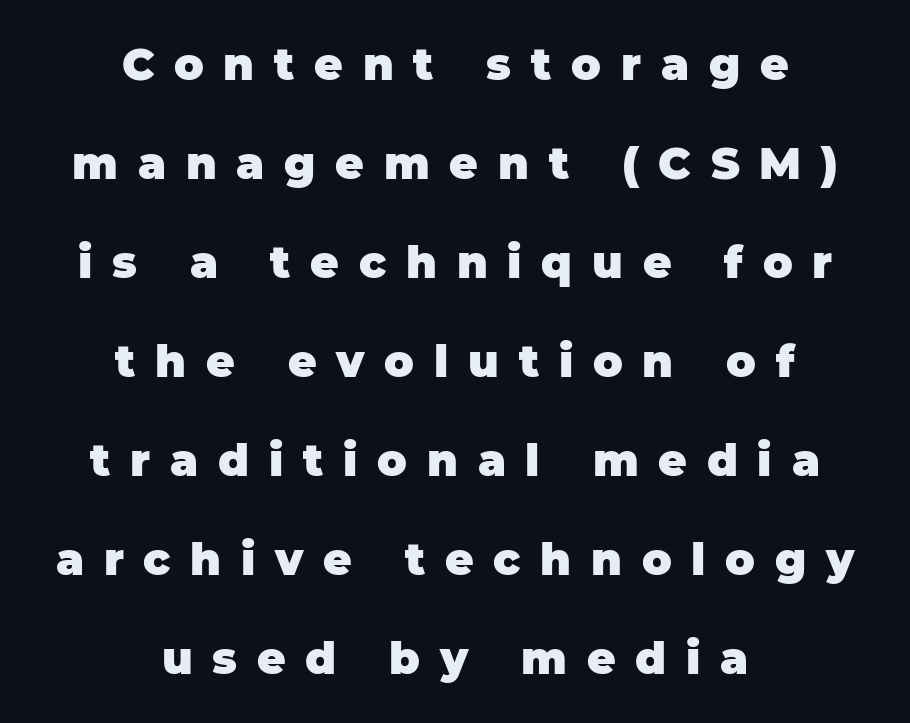
Between one letter and the next there's a generous, obvious gap. Baseline-to-baseline distance is far greater than the letter height. Both edges are ragged and mirror each other, which tells us the setting is centered. Underline: absent.
